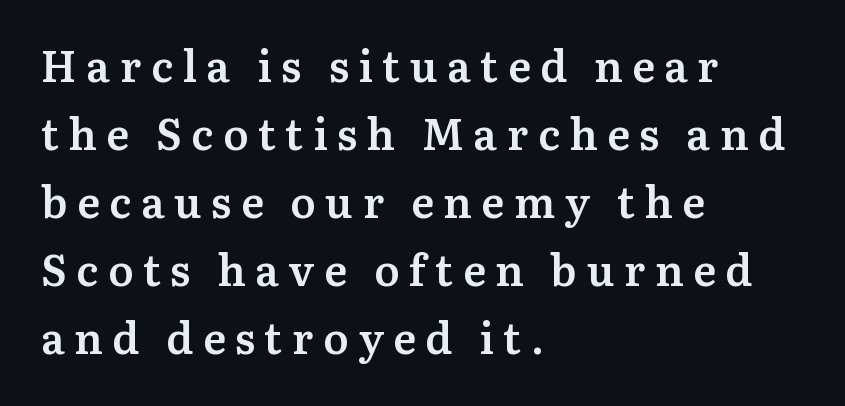
{"serif": "yes", "italic": "no", "bold": "semi", "weight": "semibold", "width": "normal", "stroke_contrast": "medium", "x_height": "medium", "monospaced": "no", "underline": "no", "align": "left", "line_spacing": "normal", "line_spacing_ratio": 1.58, "letter_spacing": "wide", "letter_spacing_em": 0.22, "glyph_px": 43}
